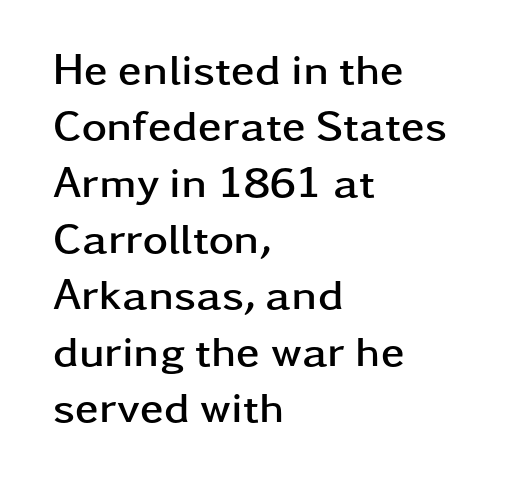
Q: Is the text bold? A: Yes.
Q: Is the text italic (slanted)? A: No, it is upright.
Q: Is the typeface a serif or a sans-serif typeface? A: Sans-serif.
Q: Is the text underlined? A: No.
Q: How is the paragraph aligned? A: Left-aligned.
Q: Is the spacing between letters normal or unusually wide? A: Normal.
Q: Is the spacing between lines tight, normal or loose? A: Normal.
Q: Width (condensed, normal, or wide)? A: Wide.
Q: Stroke contrast? A: Low.
Q: x-height? A: Medium.
Q: Monospaced? A: No.
